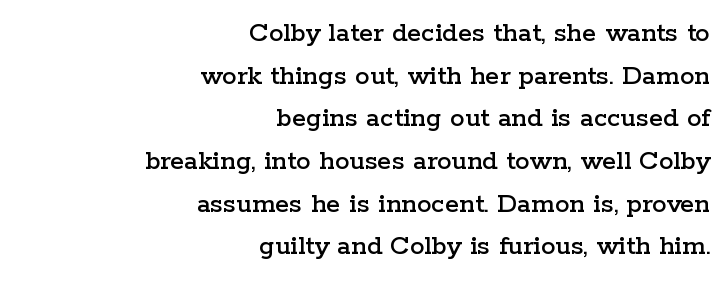
The image shows 29 px wide serif type, upright; set right-aligned, normal line spacing (1.47x), normal letter spacing, not underlined; low stroke contrast and a medium x-height.
